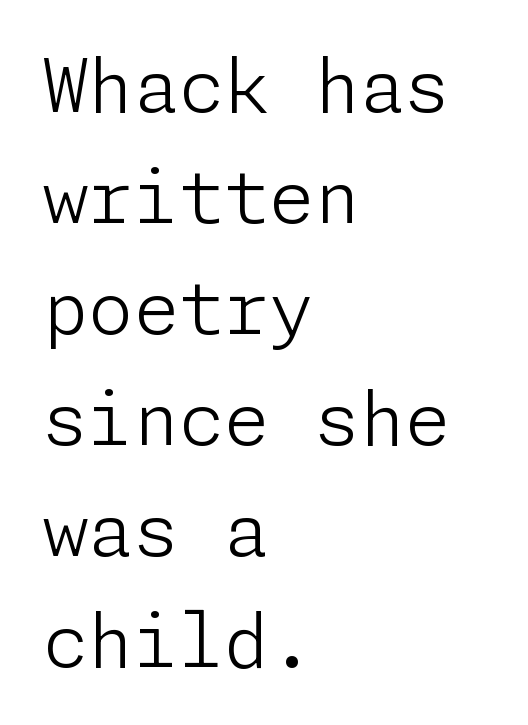
{"serif": "no", "italic": "no", "bold": "no", "weight": "light", "width": "normal", "stroke_contrast": "low", "x_height": "medium", "underline": "no", "align": "left", "line_spacing": "normal", "line_spacing_ratio": 1.52, "letter_spacing": "normal", "letter_spacing_em": 0.0, "glyph_px": 73}
